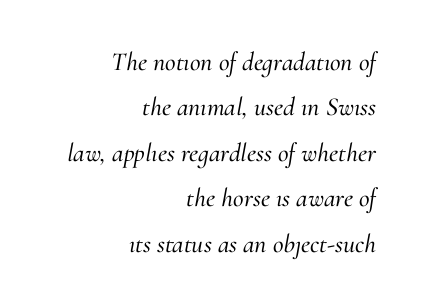
{"italic": "yes", "lean": "right", "slant_degrees": 10, "underline": "no", "align": "right", "line_spacing_ratio": 1.75, "letter_spacing": "normal", "letter_spacing_em": 0.0, "glyph_px": 26}
